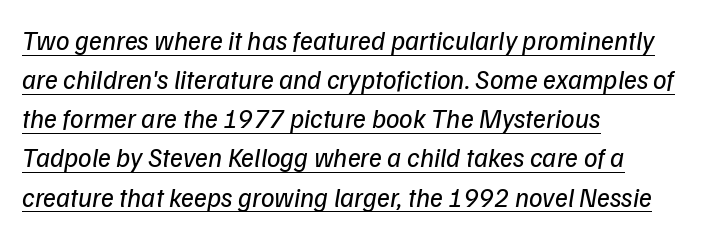
The image shows 27 px text type, italic (leaning right); set left-aligned, normal line spacing (1.45x), normal letter spacing, underlined.
